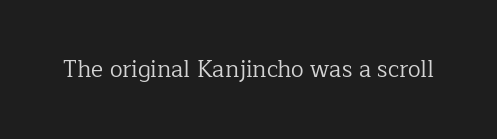
The type is set solid horizontally, with unmodified tracking. Words float on clear page, feet unadorned. A quiet, ordinary-to-light weight characterises the typeface. The type sits square on the baseline with zero lean.
